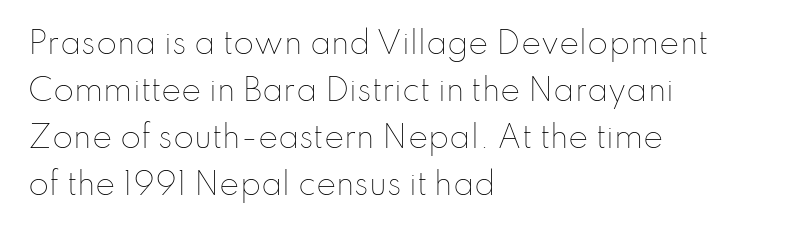
Q: Is the text bold? A: No.
Q: Is the text italic (slanted)? A: No, it is upright.
Q: Is the text underlined? A: No.
Q: How is the paragraph aligned? A: Left-aligned.
Q: Is the spacing between letters normal or unusually wide? A: Normal.
Q: Is the spacing between lines tight, normal or loose? A: Normal.
Q: Width (condensed, normal, or wide)? A: Normal.
Q: Stroke contrast? A: Low.
Q: x-height? A: Small.
Q: Monospaced? A: No.
